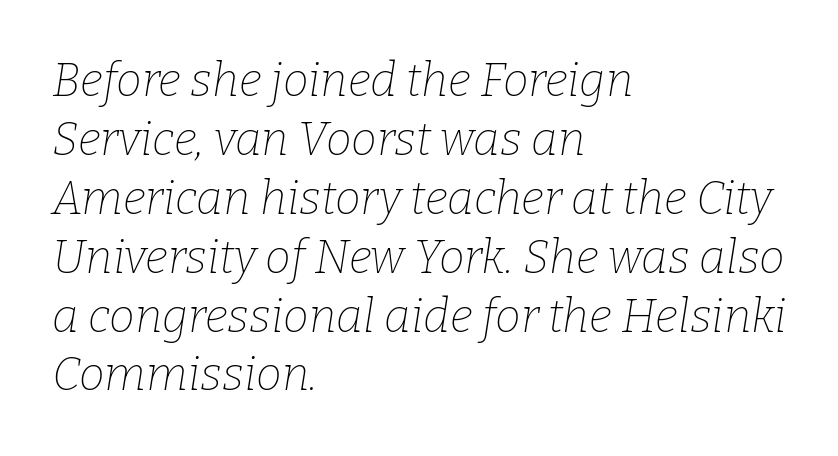
{"serif": "yes", "italic": "yes", "lean": "right", "slant_degrees": 9, "bold": "no", "weight": "thin", "width": "normal", "stroke_contrast": "low", "x_height": "medium", "monospaced": "no", "underline": "no", "align": "left", "line_spacing": "normal", "line_spacing_ratio": 1.28, "letter_spacing": "normal", "letter_spacing_em": 0.0, "glyph_px": 46}
